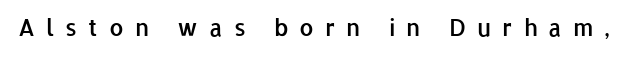
{"italic": "no", "bold": "semi", "underline": "no", "letter_spacing": "wide", "letter_spacing_em": 0.48, "glyph_px": 23}
